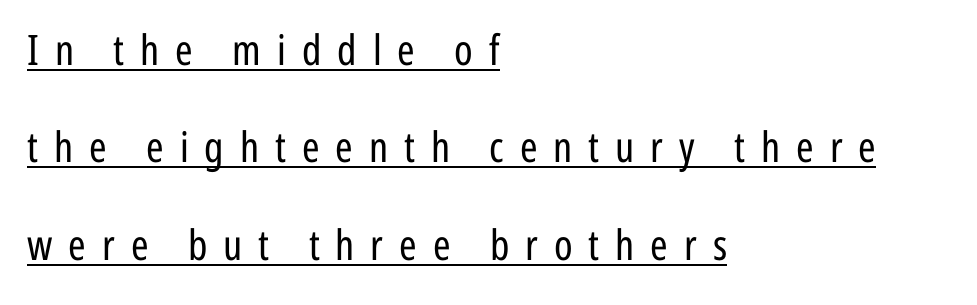
Q: Is the text bold? A: No.
Q: Is the text italic (slanted)? A: No, it is upright.
Q: Is the typeface a serif or a sans-serif typeface? A: Sans-serif.
Q: Is the text underlined? A: Yes.
Q: How is the paragraph aligned? A: Left-aligned.
Q: Is the spacing between letters normal or unusually wide? A: Unusually wide.
Q: Is the spacing between lines tight, normal or loose? A: Loose.
Q: Width (condensed, normal, or wide)? A: Condensed.
Q: Stroke contrast? A: Low.
Q: x-height? A: Medium.
Q: Monospaced? A: No.
